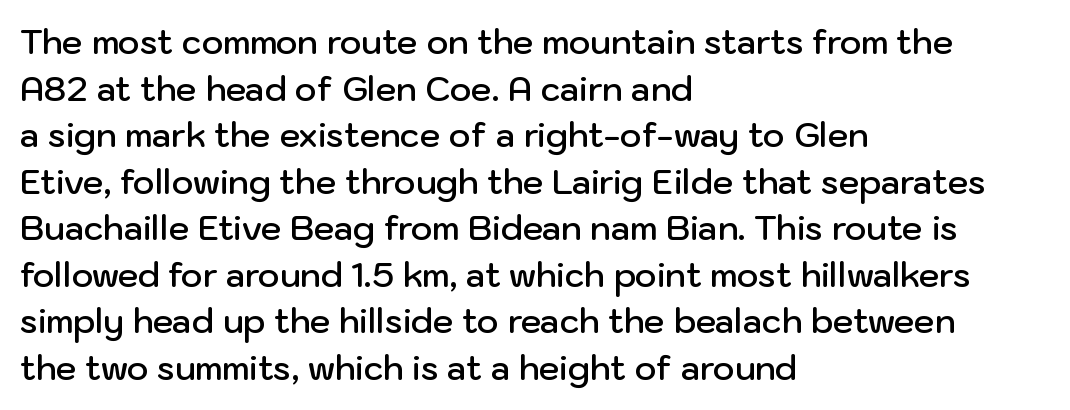
A somewhat darkened texture: the type is semibold rather than bold. Nope, not italic — everything's standing straight. Whoever set this chose a conventional vertical rhythm. The lines are quadded left. Bare-footed words on every line.
